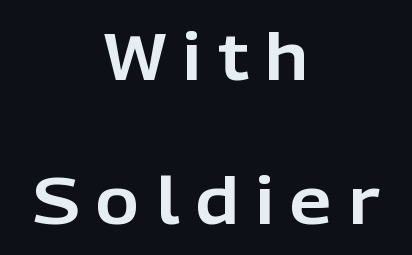
Q: Is the text italic (slanted)? A: No, it is upright.
Q: Is the typeface a serif or a sans-serif typeface? A: Sans-serif.
Q: Is the text underlined? A: No.
Q: How is the paragraph aligned? A: Centered.
Q: Is the spacing between letters normal or unusually wide? A: Unusually wide.
Q: Is the spacing between lines tight, normal or loose? A: Loose.
Q: Width (condensed, normal, or wide)? A: Normal.
Q: Stroke contrast? A: Low.
Q: x-height? A: Medium.
Q: Monospaced? A: No.
